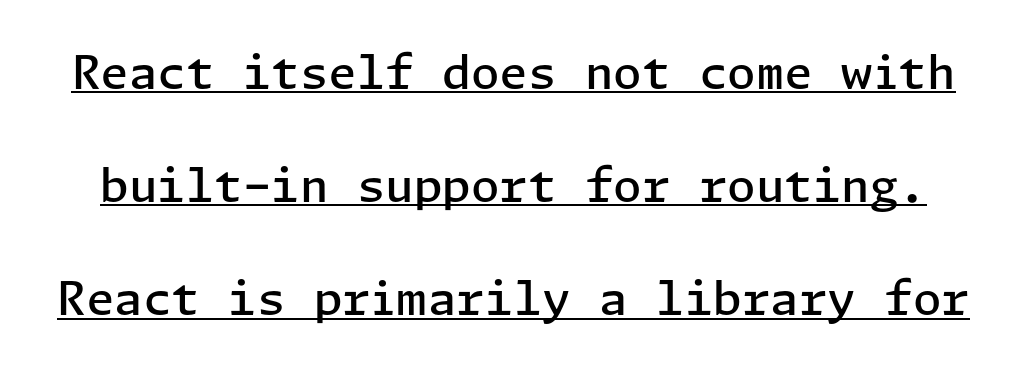
Q: Is the text bold? A: Semi-bold.
Q: Is the text italic (slanted)? A: No, it is upright.
Q: Is the typeface a serif or a sans-serif typeface? A: Sans-serif.
Q: Is the text underlined? A: Yes.
Q: Is the spacing between letters normal or unusually wide? A: Normal.
Q: Is the spacing between lines tight, normal or loose? A: Loose.
Q: Width (condensed, normal, or wide)? A: Normal.
Q: Stroke contrast? A: Low.
Q: x-height? A: Medium.
